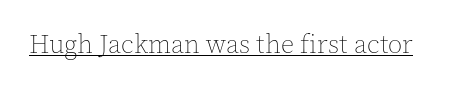
Q: Is the text bold? A: No.
Q: Is the text italic (slanted)? A: No, it is upright.
Q: Is the text underlined? A: Yes.
Q: Is the spacing between letters normal or unusually wide? A: Normal.
